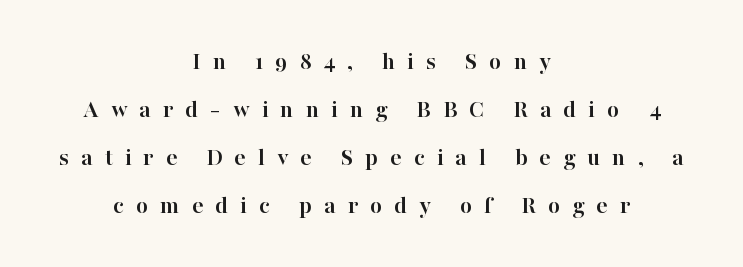
Q: Is the text bold? A: Yes.
Q: Is the text italic (slanted)? A: No, it is upright.
Q: Is the text underlined? A: No.
Q: How is the paragraph aligned? A: Centered.
Q: Is the spacing between letters normal or unusually wide? A: Unusually wide.
Q: Is the spacing between lines tight, normal or loose? A: Loose.
